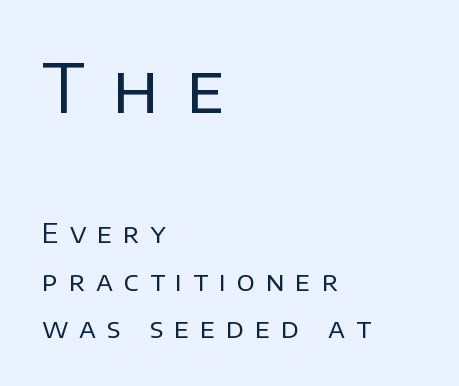
Q: Is the text bold? A: No.
Q: Is the text italic (slanted)? A: No, it is upright.
Q: Is the typeface a serif or a sans-serif typeface? A: Sans-serif.
Q: Is the text underlined? A: No.
Q: How is the paragraph aligned? A: Left-aligned.
Q: Is the spacing between letters normal or unusually wide? A: Unusually wide.
Q: Which block of text is set in a larger size, the first (top) or the second (bottom)? A: The first (top) one.
Q: Width (condensed, normal, or wide)? A: Normal.
Q: Stroke contrast? A: Low.
Q: x-height? A: Large.
Q: Monospaced? A: No.
